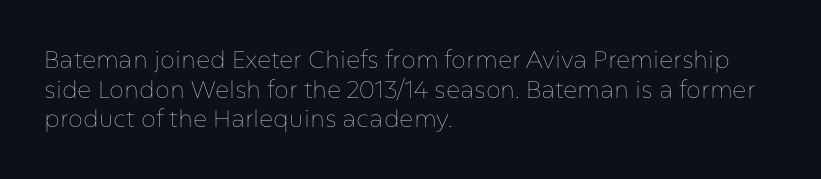
Words appear dense and cohesive because spacing is normal. Stem width sits at or under what a default text font uses. Honestly, there is no underline to notice here at all. The lettering stays uniformly vertical, giving the passage a roman look.
